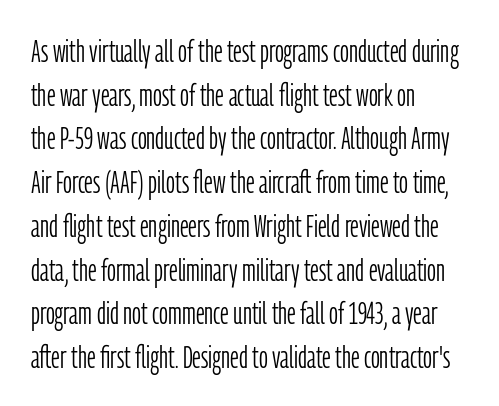
Q: Is the text bold? A: No.
Q: Is the text italic (slanted)? A: No, it is upright.
Q: Is the typeface a serif or a sans-serif typeface? A: Sans-serif.
Q: Is the text underlined? A: No.
Q: How is the paragraph aligned? A: Left-aligned.
Q: Is the spacing between letters normal or unusually wide? A: Normal.
Q: Is the spacing between lines tight, normal or loose? A: Normal.
Q: Width (condensed, normal, or wide)? A: Condensed.
Q: Stroke contrast? A: Low.
Q: x-height? A: Medium.
Q: Monospaced? A: No.
